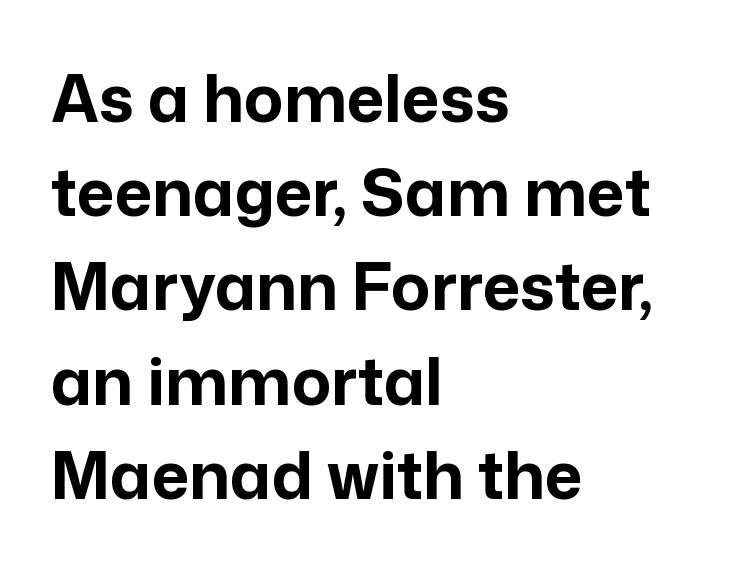
The image shows 65 px bold sans-serif type, upright; set left-aligned, normal line spacing (1.45x), normal letter spacing, not underlined; low stroke contrast and a medium x-height.
